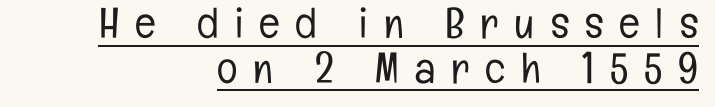
The image shows 43 px light, condensed sans-serif type, upright; set right-aligned, tight line spacing (1.04x), unusually wide letter spacing (+0.37 em), underlined; low stroke contrast and a medium x-height.
